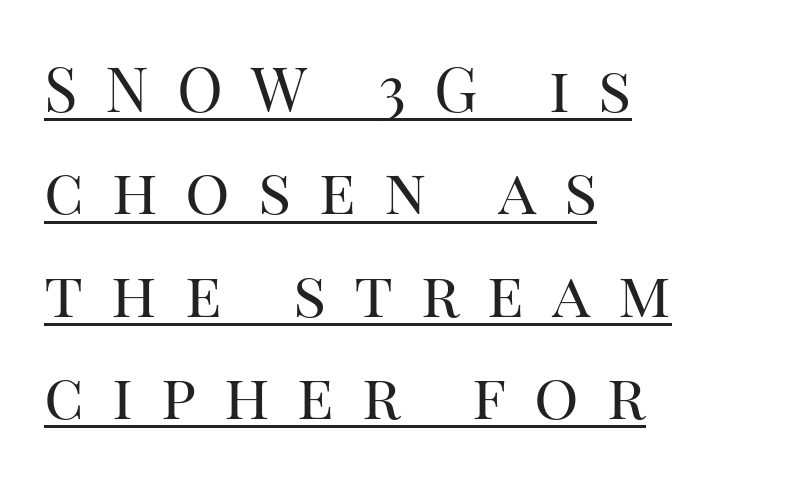
Q: Is the text bold? A: No.
Q: Is the text italic (slanted)? A: No, it is upright.
Q: Is the typeface a serif or a sans-serif typeface? A: Serif.
Q: Is the text underlined? A: Yes.
Q: How is the paragraph aligned? A: Left-aligned.
Q: Is the spacing between letters normal or unusually wide? A: Unusually wide.
Q: Is the spacing between lines tight, normal or loose? A: Normal.
Q: Width (condensed, normal, or wide)? A: Normal.
Q: Stroke contrast? A: High.
Q: x-height? A: Large.
Q: Monospaced? A: No.
